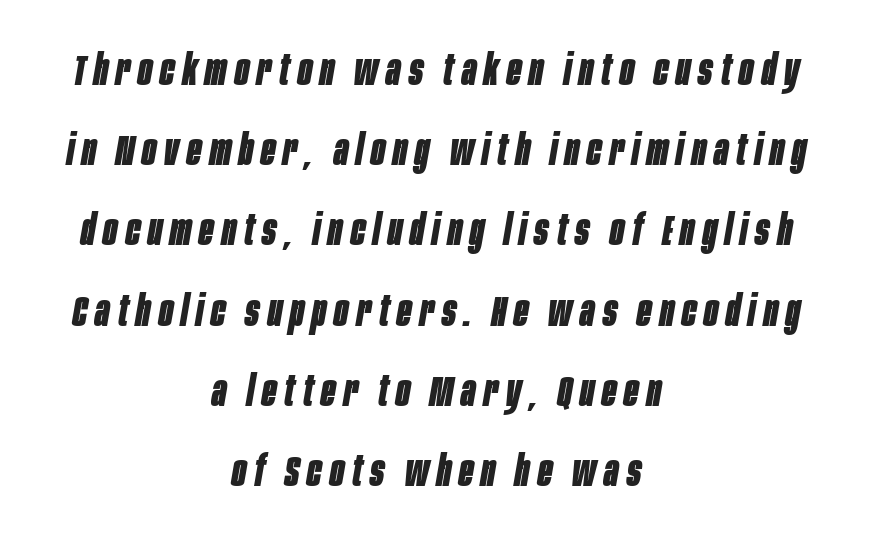
Q: Is the text bold? A: Yes.
Q: Is the text italic (slanted)? A: Yes, it leans right by about 10 degrees.
Q: Is the text underlined? A: No.
Q: How is the paragraph aligned? A: Centered.
Q: Is the spacing between lines tight, normal or loose? A: Loose.
Q: Width (condensed, normal, or wide)? A: Condensed.
Q: Stroke contrast? A: Low.
Q: x-height? A: Large.
Q: Monospaced? A: No.
